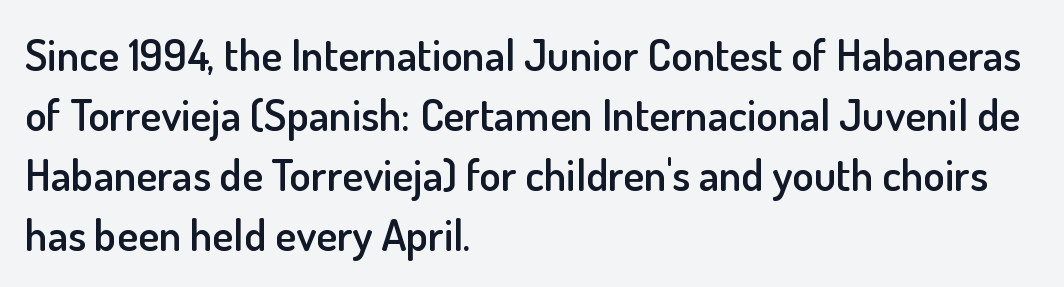
{"serif": "no", "italic": "no", "bold": "semi", "weight": "semibold", "width": "normal", "stroke_contrast": "low", "x_height": "small", "monospaced": "no", "underline": "no", "align": "left", "line_spacing": "normal", "line_spacing_ratio": 1.36, "letter_spacing": "normal", "letter_spacing_em": 0.0, "glyph_px": 44}
